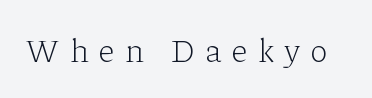
{"serif": "yes", "italic": "no", "bold": "no", "weight": "light", "width": "normal", "stroke_contrast": "low", "x_height": "medium", "monospaced": "no", "underline": "no", "letter_spacing": "wide", "letter_spacing_em": 0.3, "glyph_px": 33}
